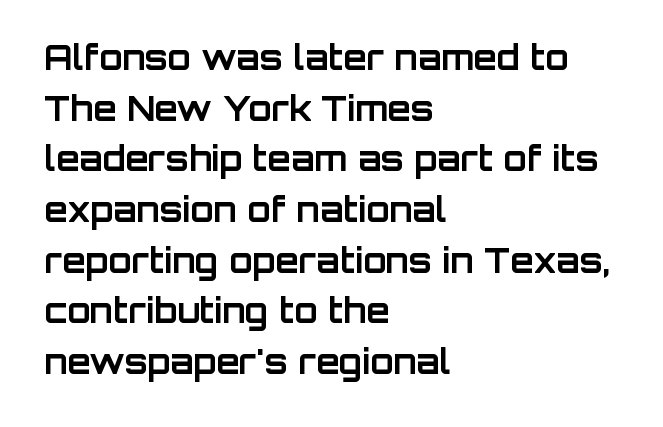
{"serif": "no", "italic": "no", "bold": "yes", "weight": "bold", "width": "normal", "stroke_contrast": "low", "x_height": "large", "monospaced": "no", "underline": "no", "align": "left", "line_spacing": "normal", "line_spacing_ratio": 1.49, "letter_spacing": "normal", "letter_spacing_em": 0.0, "glyph_px": 34}
